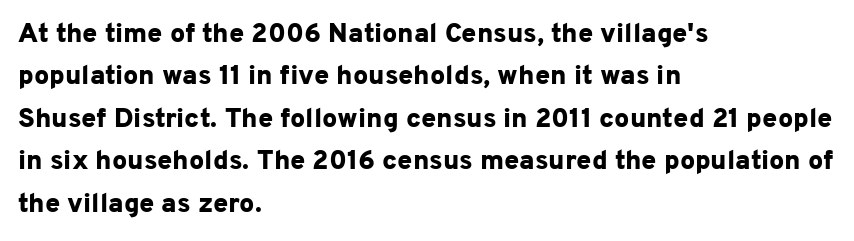
{"italic": "no", "bold": "yes", "underline": "no", "align": "left", "line_spacing": "normal", "line_spacing_ratio": 1.57, "letter_spacing": "normal", "letter_spacing_em": 0.0, "glyph_px": 27}
